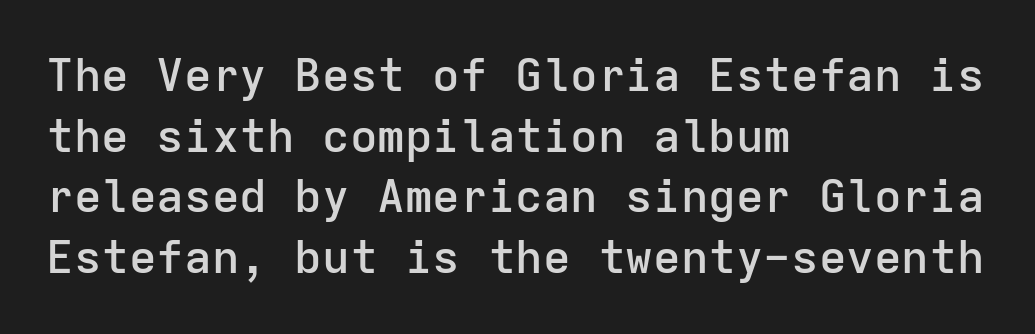
The image shows 46 px semibold sans-serif type, upright, monospaced; set left-aligned, normal line spacing (1.32x), normal letter spacing, not underlined; low stroke contrast and a medium x-height.
